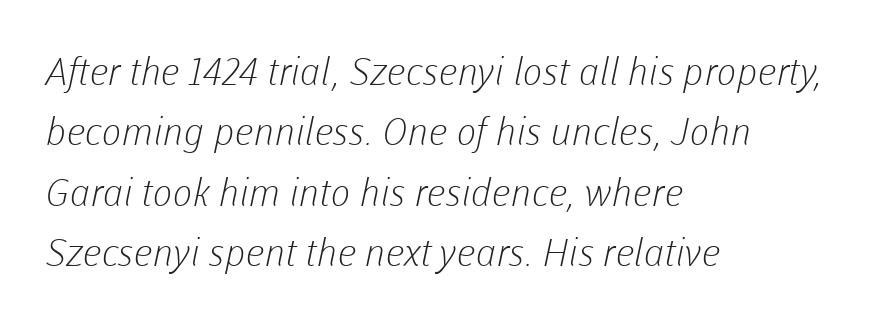
The image shows 38 px light sans-serif type; set left-aligned, normal line spacing (1.59x), normal letter spacing, not underlined; low stroke contrast and a medium x-height.
